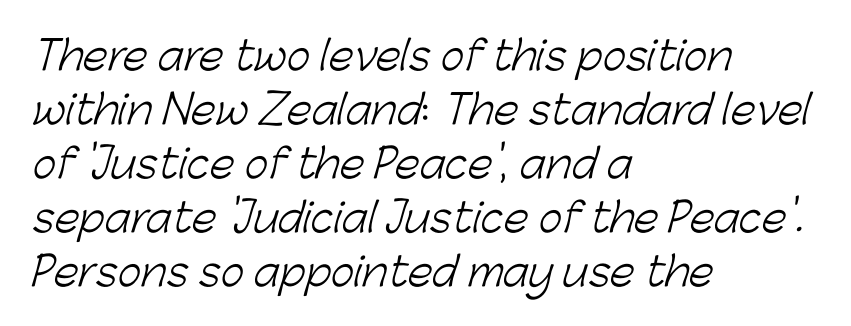
Q: Is the text bold? A: No.
Q: Is the typeface a serif or a sans-serif typeface? A: Sans-serif.
Q: Is the text underlined? A: No.
Q: How is the paragraph aligned? A: Left-aligned.
Q: Is the spacing between letters normal or unusually wide? A: Normal.
Q: Is the spacing between lines tight, normal or loose? A: Normal.
Q: Width (condensed, normal, or wide)? A: Normal.
Q: Stroke contrast? A: Low.
Q: x-height? A: Medium.
Q: Monospaced? A: No.
